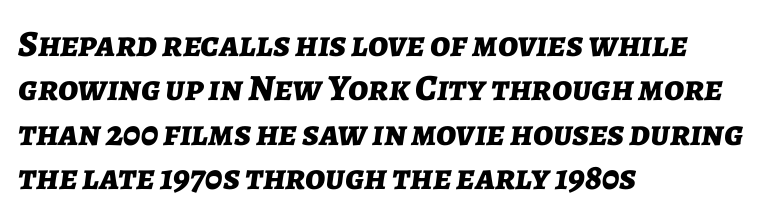
Q: Is the text bold? A: Yes.
Q: Is the text italic (slanted)? A: Yes, it leans right by about 7 degrees.
Q: Is the text underlined? A: No.
Q: How is the paragraph aligned? A: Left-aligned.
Q: Is the spacing between letters normal or unusually wide? A: Normal.
Q: Width (condensed, normal, or wide)? A: Normal.
Q: Stroke contrast? A: Low.
Q: x-height? A: Medium.
Q: Monospaced? A: No.
